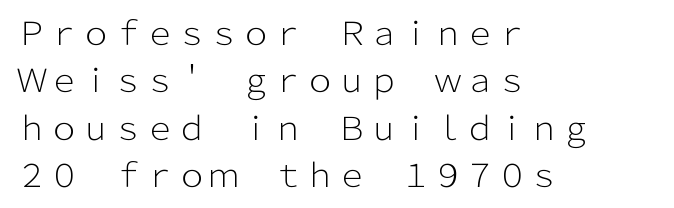
The image shows 32 px light sans-serif type, upright; set left-aligned, normal line spacing (1.48x), normal letter spacing, not underlined; low stroke contrast and a medium x-height.
